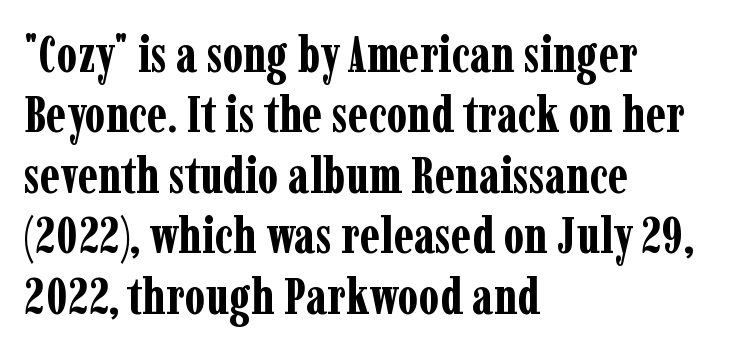
Q: Is the text bold? A: Yes.
Q: Is the text italic (slanted)? A: No, it is upright.
Q: Is the typeface a serif or a sans-serif typeface? A: Serif.
Q: Is the text underlined? A: No.
Q: How is the paragraph aligned? A: Left-aligned.
Q: Is the spacing between letters normal or unusually wide? A: Normal.
Q: Width (condensed, normal, or wide)? A: Condensed.
Q: Stroke contrast? A: Low.
Q: x-height? A: Medium.
Q: Monospaced? A: No.
